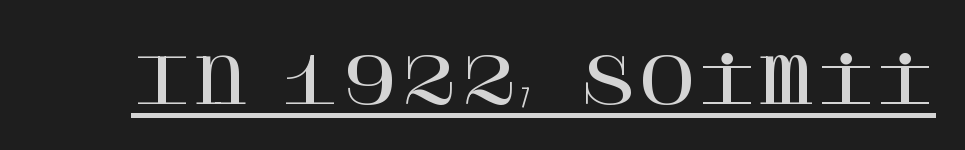
Q: Is the text italic (slanted)? A: No, it is upright.
Q: Is the typeface a serif or a sans-serif typeface? A: Serif.
Q: Is the text underlined? A: Yes.
Q: Is the spacing between letters normal or unusually wide? A: Normal.
Q: Width (condensed, normal, or wide)? A: Normal.
Q: Stroke contrast? A: High.
Q: x-height? A: Large.
